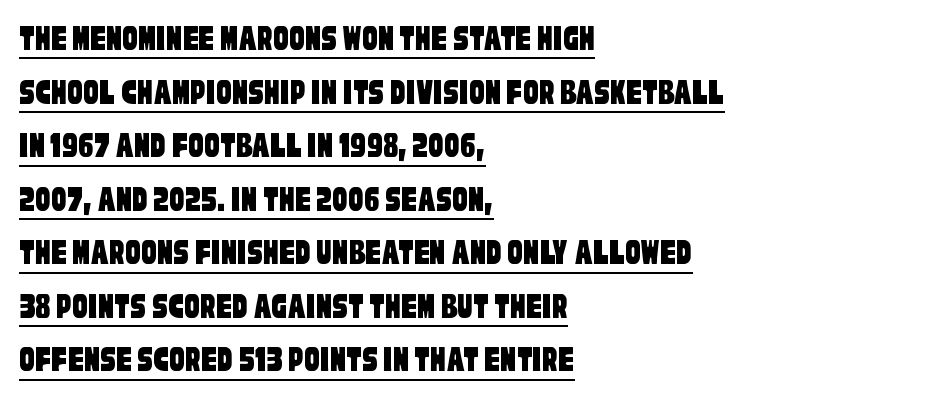
The image shows 38 px condensed sans-serif type; set left-aligned, normal line spacing (1.41x), normal letter spacing, underlined; low stroke contrast and a large x-height.
